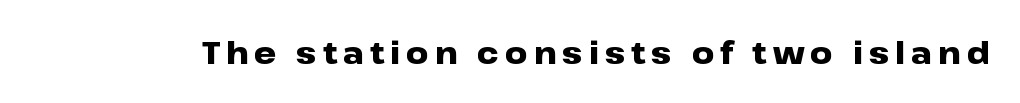
Q: Is the text bold? A: Yes.
Q: Is the text italic (slanted)? A: No, it is upright.
Q: Is the typeface a serif or a sans-serif typeface? A: Sans-serif.
Q: Is the text underlined? A: No.
Q: Width (condensed, normal, or wide)? A: Wide.
Q: Stroke contrast? A: Low.
Q: x-height? A: Medium.
Q: Monospaced? A: No.
